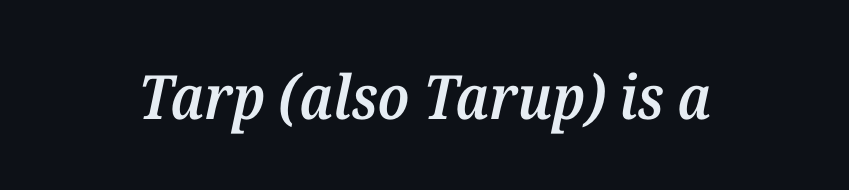
There is no visible air inserted between adjacent glyphs. The typeface chosen for these lines features serifs. Style check: oblique. Moderately thickened strokes mark this as semibold type. This sample has the flowing, uneven cadence of proportional lettering. Underline: absent.
